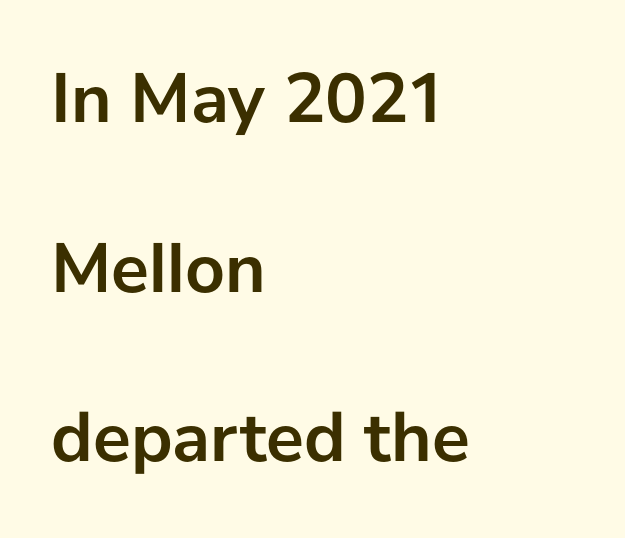
Caption: multi-line text, flush left, ragged right. To sum up the face: it is a sans, with no serifs. Reading down the column, the eye jumps a long way to each next line. Stroke thickness is high; the sample reads as a true bold. Underline: absent.
